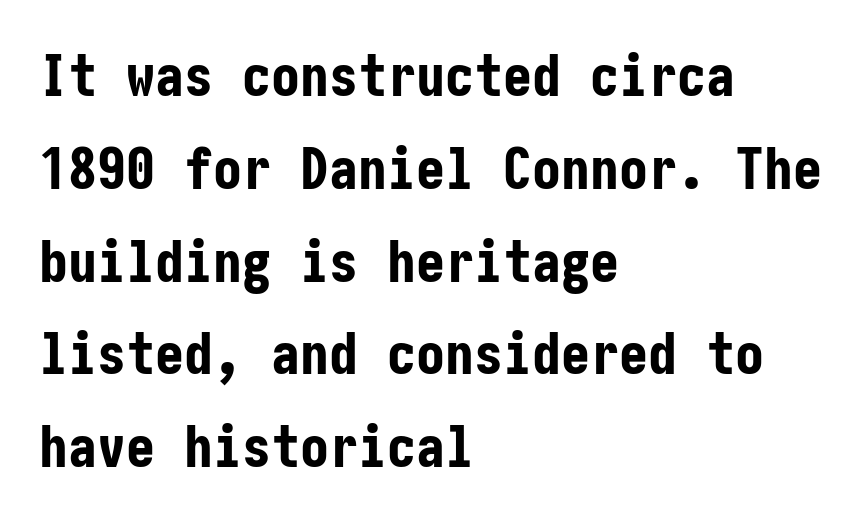
Q: Is the text bold? A: Yes.
Q: Is the text italic (slanted)? A: No, it is upright.
Q: Is the typeface a serif or a sans-serif typeface? A: Sans-serif.
Q: Is the text underlined? A: No.
Q: How is the paragraph aligned? A: Left-aligned.
Q: Is the spacing between letters normal or unusually wide? A: Normal.
Q: Is the spacing between lines tight, normal or loose? A: Normal.
Q: Width (condensed, normal, or wide)? A: Condensed.
Q: Stroke contrast? A: Low.
Q: x-height? A: Medium.
